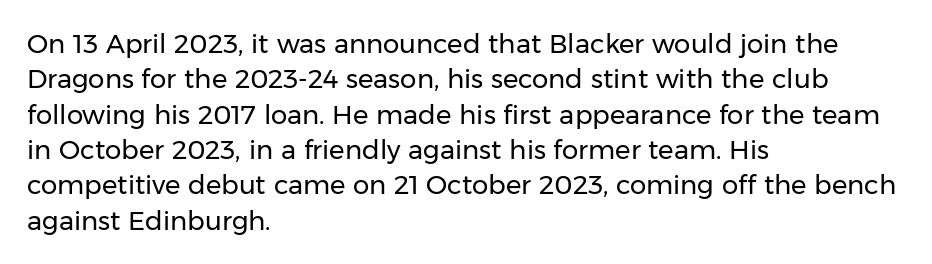
{"italic": "no", "bold": "no", "underline": "no", "align": "left", "line_spacing": "normal", "line_spacing_ratio": 1.36, "letter_spacing": "normal", "letter_spacing_em": 0.0, "glyph_px": 26}
